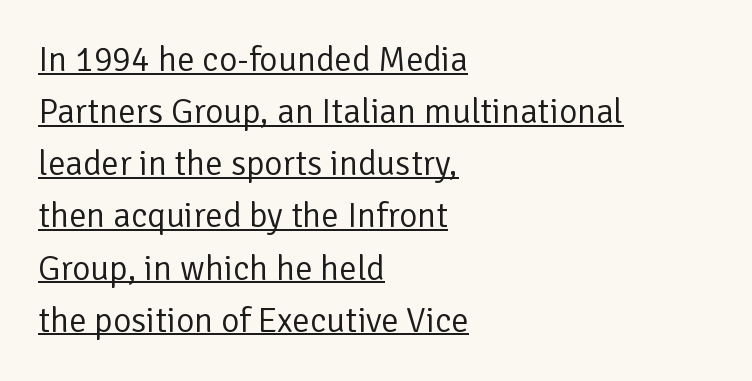
The image shows 35 px regular-weight sans-serif type, upright; set left-aligned, normal line spacing (1.49x), normal letter spacing, underlined; low stroke contrast and a medium x-height.
